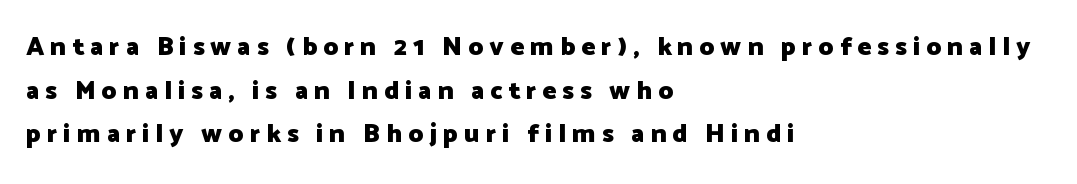
Q: Is the text bold? A: Yes.
Q: Is the text italic (slanted)? A: No, it is upright.
Q: Is the text underlined? A: No.
Q: How is the paragraph aligned? A: Left-aligned.
Q: Is the spacing between letters normal or unusually wide? A: Unusually wide.
Q: Is the spacing between lines tight, normal or loose? A: Normal.
